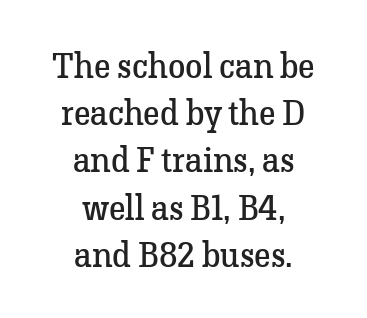
Reading down the block, each line starts at a different indent, mirrored at its end. Is the type heavy? It reads as light-to-regular instead. Unmarked baselines from the first word to the last. Yep, those are serifs on the letters.
